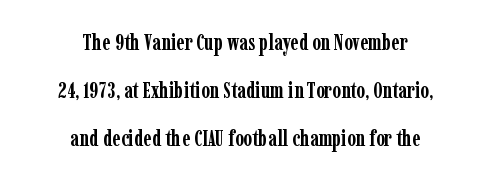
The image shows 22 px bold type, upright; set centered, loose line spacing (2.19x), normal letter spacing, not underlined.
